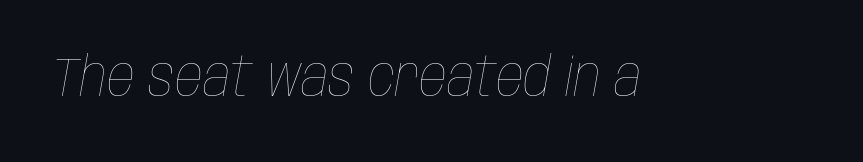
Q: Is the text bold? A: No.
Q: Is the text italic (slanted)? A: Yes, it leans right by about 10 degrees.
Q: Is the text underlined? A: No.
Q: Is the spacing between letters normal or unusually wide? A: Normal.
Q: Width (condensed, normal, or wide)? A: Condensed.
Q: Stroke contrast? A: Low.
Q: x-height? A: Large.
Q: Monospaced? A: No.
